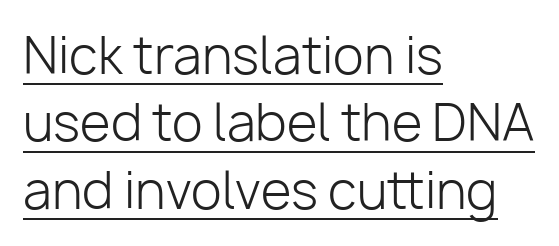
The image shows 50 px light sans-serif type, upright; set left-aligned, normal line spacing (1.35x), normal letter spacing, underlined; low stroke contrast and a medium x-height.
